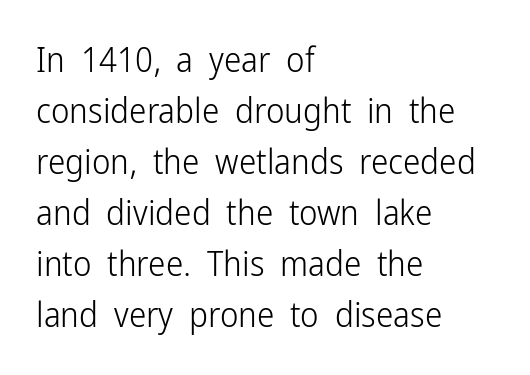
The image shows 35 px light, condensed sans-serif type, upright; set left-aligned, normal line spacing (1.46x), normal letter spacing, not underlined; low stroke contrast and a medium x-height.
